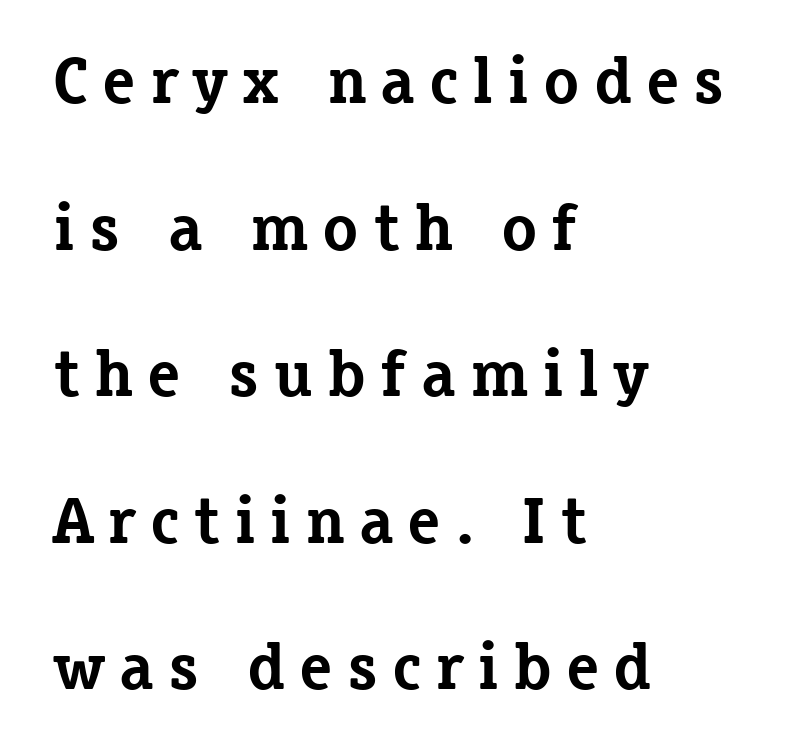
Q: Is the text bold? A: Yes.
Q: Is the text italic (slanted)? A: No, it is upright.
Q: Is the typeface a serif or a sans-serif typeface? A: Serif.
Q: Is the text underlined? A: No.
Q: How is the paragraph aligned? A: Left-aligned.
Q: Is the spacing between letters normal or unusually wide? A: Unusually wide.
Q: Is the spacing between lines tight, normal or loose? A: Loose.
Q: Width (condensed, normal, or wide)? A: Normal.
Q: Stroke contrast? A: Low.
Q: x-height? A: Medium.
Q: Monospaced? A: No.
